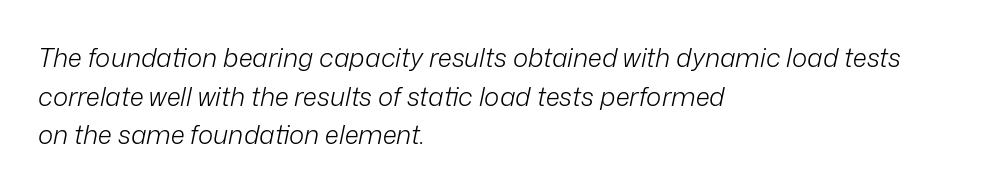
The image shows 26 px text type, italic (leaning right); set left-aligned, normal line spacing (1.49x), normal letter spacing, not underlined.
